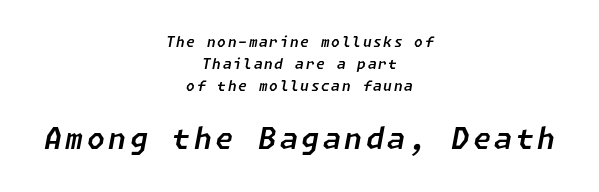
Q: Is the text italic (slanted)? A: Yes, it leans right by about 11 degrees.
Q: Is the text underlined? A: No.
Q: How is the paragraph aligned? A: Centered.
Q: Is the spacing between lines tight, normal or loose? A: Normal.
Q: Which block of text is set in a larger size, the first (top) or the second (bottom)? A: The second (bottom) one.
Q: Width (condensed, normal, or wide)? A: Normal.
Q: Stroke contrast? A: Low.
Q: x-height? A: Medium.
